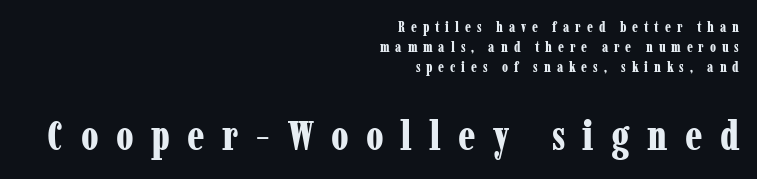
You can tell it's not italic because the verticals are truly vertical. Small over large — that's the arrangement of the two blocks here. The area under the type is left untouched. Varying glyph widths throughout — classic text-font behaviour. Normally led — the rows are evenly, conventionally spaced.
